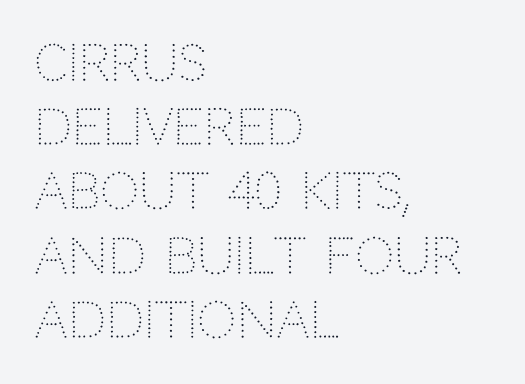
The characters display no serif detailing; their extremities are plain. Honestly, the letter spacing is just normal — you wouldn't notice it. Compared with typical paragraphs, the rows here are spaced about the same. If you drew a line through each stem, it would be perfectly vertical.
